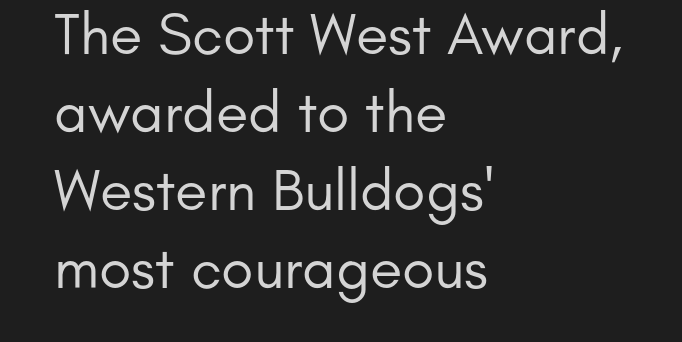
{"serif": "no", "italic": "no", "bold": "no", "weight": "regular", "width": "normal", "stroke_contrast": "low", "x_height": "small", "monospaced": "no", "underline": "no", "align": "left", "line_spacing": "normal", "line_spacing_ratio": 1.32, "letter_spacing": "normal", "letter_spacing_em": 0.0, "glyph_px": 59}
